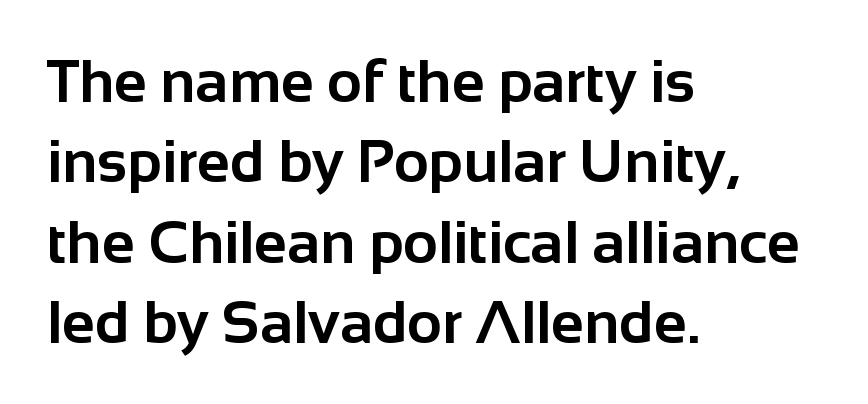
The image shows 60 px bold sans-serif type, upright; set left-aligned, normal line spacing (1.34x), normal letter spacing, not underlined; low stroke contrast and a medium x-height.
